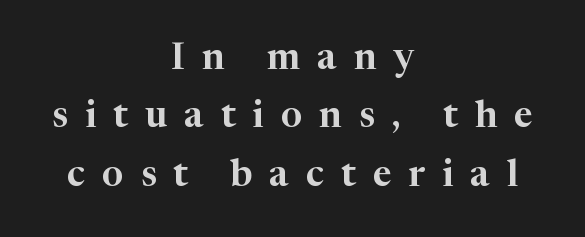
Q: Is the text italic (slanted)? A: No, it is upright.
Q: Is the typeface a serif or a sans-serif typeface? A: Serif.
Q: Is the text underlined? A: No.
Q: How is the paragraph aligned? A: Centered.
Q: Is the spacing between letters normal or unusually wide? A: Unusually wide.
Q: Is the spacing between lines tight, normal or loose? A: Normal.
Q: Width (condensed, normal, or wide)? A: Normal.
Q: Stroke contrast? A: High.
Q: x-height? A: Medium.
Q: Monospaced? A: No.
